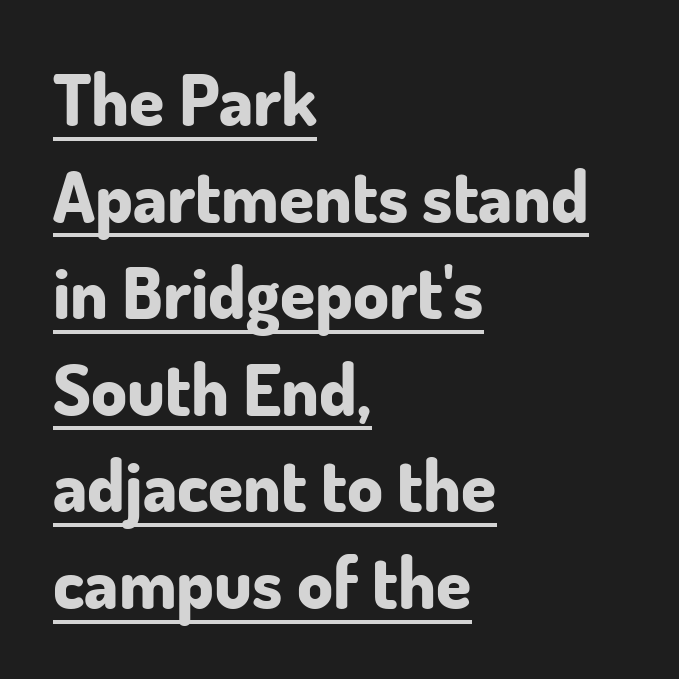
Caption: standard tracking, unaltered. Compared with typical paragraphs, the rows here are spaced about the same. What weight is shown? A full bold with thick strokes. Examine the stroke ends and you'll find no serifs. Varying glyph widths throughout — classic text-font behaviour. Caption: multi-line text, flush left, ragged right.
